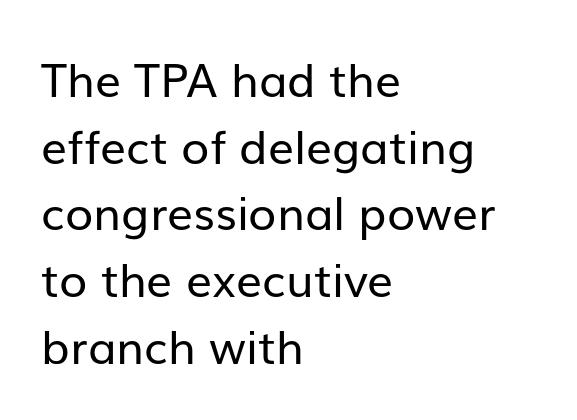
The image shows 46 px regular-weight sans-serif type, upright; set left-aligned, normal line spacing (1.45x), normal letter spacing, not underlined; low stroke contrast and a medium x-height.
